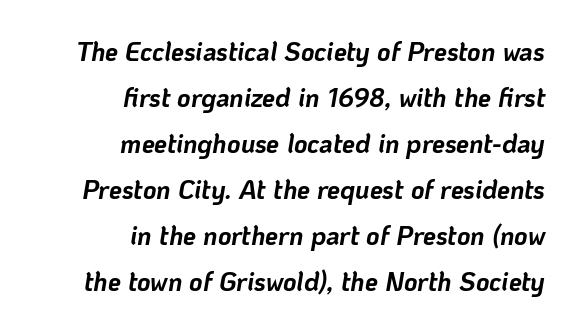
Q: Is the text bold? A: Yes.
Q: Is the text italic (slanted)? A: Yes, it leans right by about 10 degrees.
Q: Is the text underlined? A: No.
Q: How is the paragraph aligned? A: Right-aligned.
Q: Is the spacing between letters normal or unusually wide? A: Normal.
